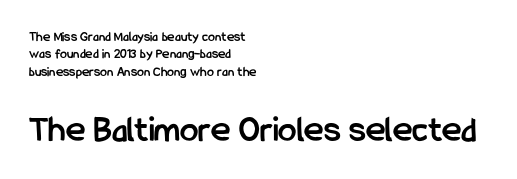
{"serif": "no", "italic": "no", "bold": "yes", "weight": "semibold", "width": "condensed", "stroke_contrast": "low", "x_height": "medium", "monospaced": "no", "underline": "no", "align": "left", "line_spacing": "normal", "line_spacing_ratio": 1.25, "letter_spacing": "normal", "letter_spacing_em": 0.0, "larger_block": "second", "size_ratio": 2.64, "glyph_px": 37}
